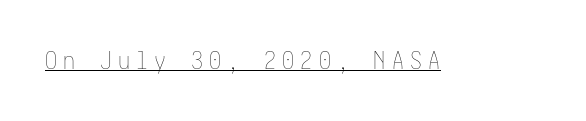
{"italic": "no", "bold": "no", "underline": "yes", "letter_spacing": "wide", "letter_spacing_em": 0.26, "glyph_px": 24}
